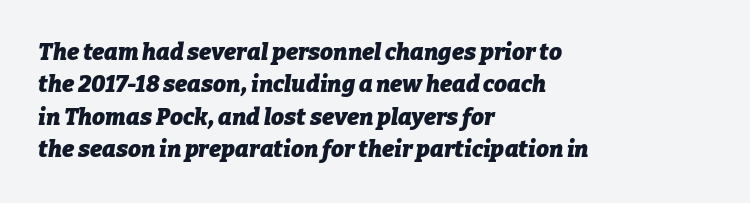
Every row of glyphs begins at an identical x-position on the left. The face used here has a pronounced slope to its letters. Each row of text sits above clean, open space. The letterforms sit shoulder to shoulder at normal distance. Summary of vertical rhythm: regular, with standard interline spacing.
